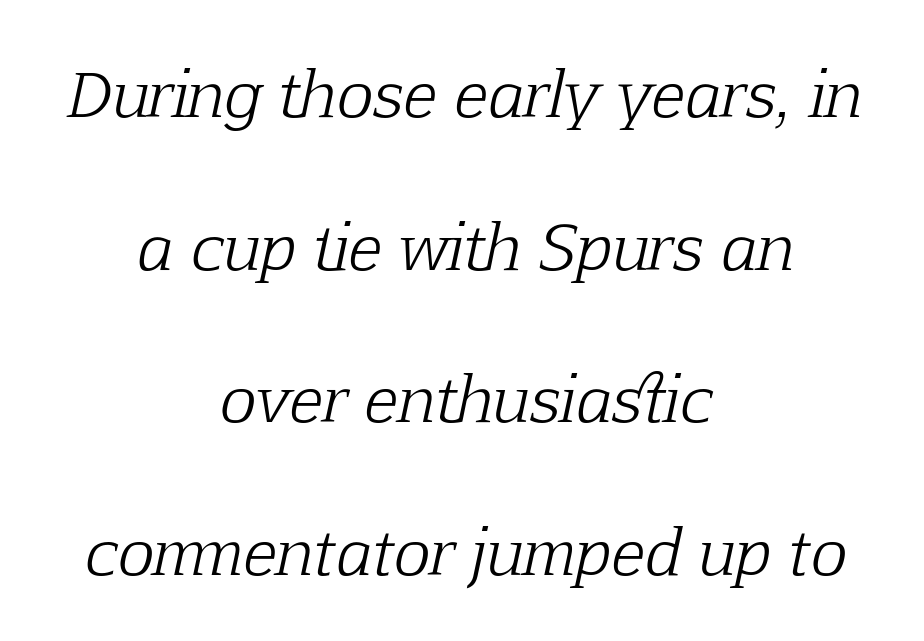
Underline: absent. The typeface has the unassuming heft of standard copy or less. Every character sits at an angle, as italics do. These lines are rendered in a variable-pitch font.
